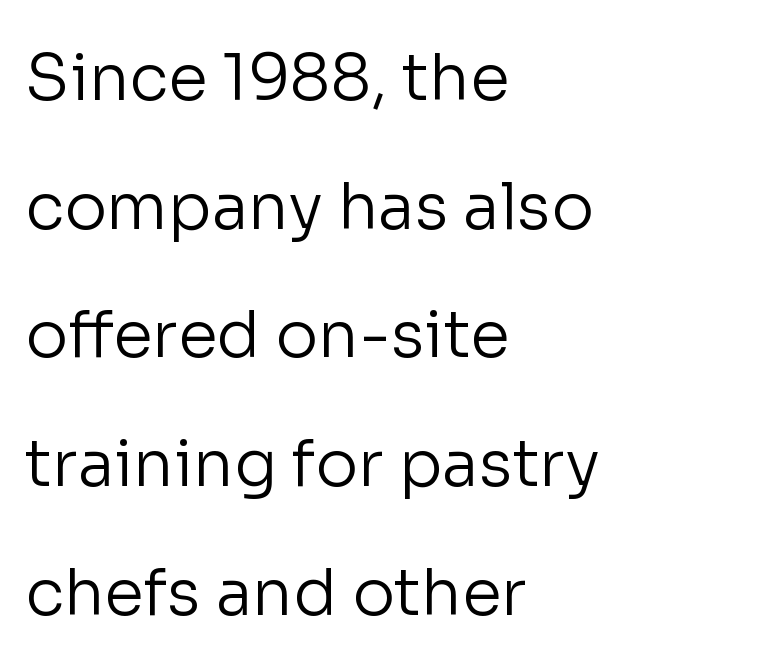
{"serif": "no", "italic": "no", "bold": "no", "weight": "regular", "width": "normal", "stroke_contrast": "low", "x_height": "medium", "monospaced": "no", "underline": "no", "align": "left", "line_spacing": "loose", "line_spacing_ratio": 2.01, "letter_spacing": "normal", "letter_spacing_em": 0.0, "glyph_px": 64}
